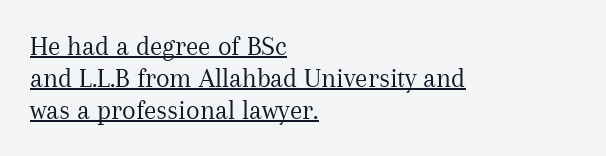
The image shows 28 px regular-weight serif type, upright; set left-aligned, tight line spacing (1.14x), normal letter spacing, underlined; medium stroke contrast and a medium x-height.
